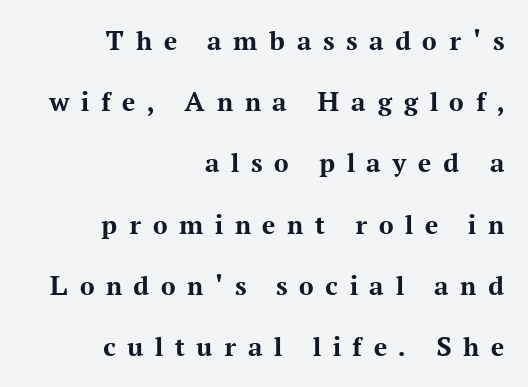
{"serif": "yes", "italic": "no", "bold": "yes", "weight": "bold", "width": "normal", "stroke_contrast": "medium", "x_height": "medium", "monospaced": "no", "underline": "no", "align": "right", "line_spacing": "loose", "line_spacing_ratio": 2.11, "letter_spacing": "wide", "letter_spacing_em": 0.4, "glyph_px": 29}
